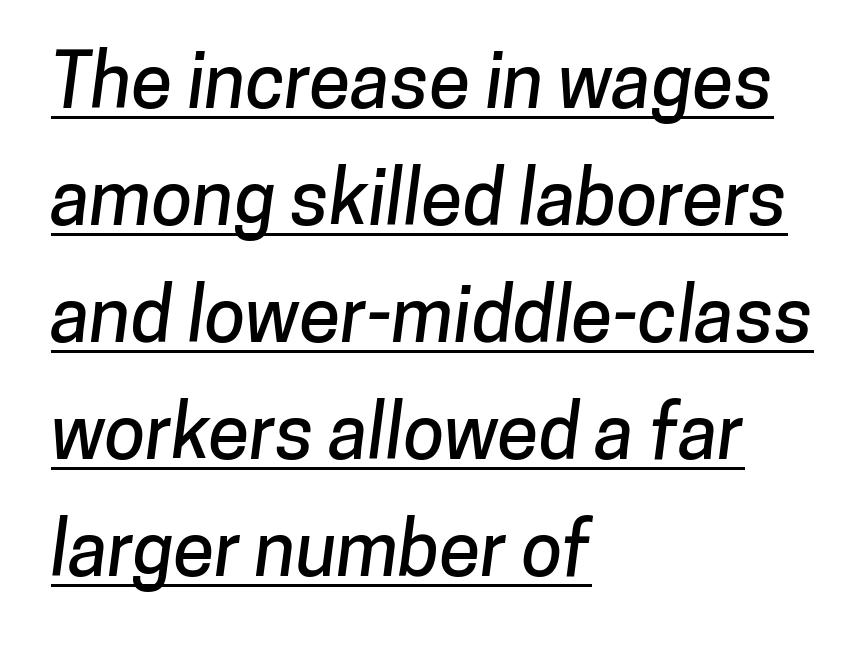
Q: Is the typeface a serif or a sans-serif typeface? A: Sans-serif.
Q: Is the text underlined? A: Yes.
Q: How is the paragraph aligned? A: Left-aligned.
Q: Is the spacing between letters normal or unusually wide? A: Normal.
Q: Is the spacing between lines tight, normal or loose? A: Normal.
Q: Width (condensed, normal, or wide)? A: Normal.
Q: Stroke contrast? A: Low.
Q: x-height? A: Medium.
Q: Monospaced? A: No.
